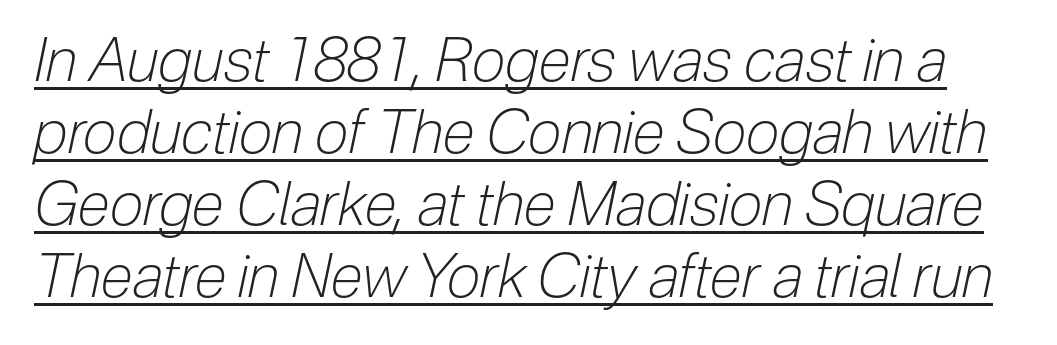
The image shows 60 px light, condensed type, italic (leaning right); set line spacing 1.2x, normal letter spacing, underlined; low stroke contrast and a medium x-height.
